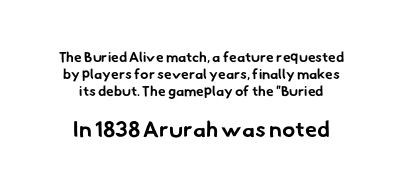
Q: Is the text bold? A: Yes.
Q: Is the text underlined? A: No.
Q: How is the paragraph aligned? A: Centered.
Q: Is the spacing between letters normal or unusually wide? A: Normal.
Q: Which block of text is set in a larger size, the first (top) or the second (bottom)? A: The second (bottom) one.
